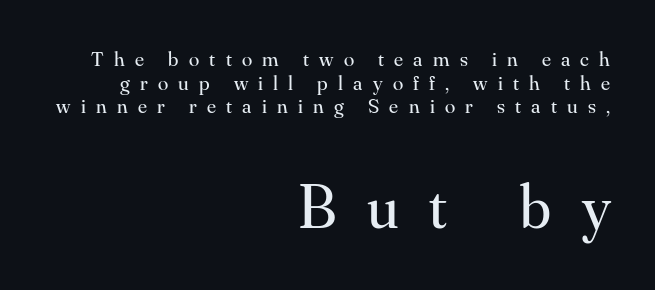
The image shows 63 px regular-weight serif type, upright; set right-aligned, tight line spacing (1.12x), unusually wide letter spacing (+0.49 em), not underlined; the second (bottom) block is 3.0x larger; medium stroke contrast and a small x-height.
